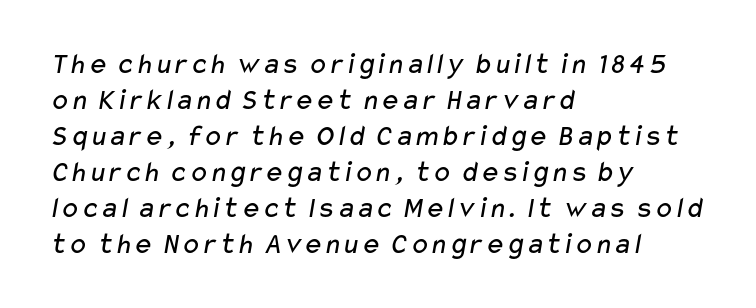
On a weight scale, this lands at 450 or below. A clean baseline with only descenders dipping below it. Spacing verdict: proportional, widths tailored to each character. The lines are quadded left. Compared with typical body copy, the letter spacing here is the same. Does the type have serifs? No, each stem ends abruptly.
